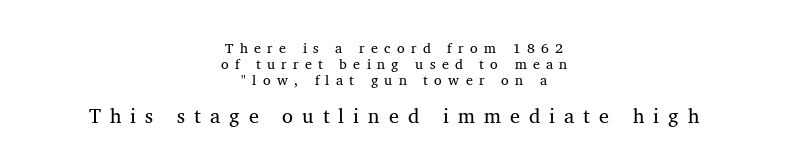
The image shows 20 px text type; set centered, tight line spacing (1.14x), unusually wide letter spacing (+0.45 em), not underlined; the second (bottom) block is 1.43x larger.
